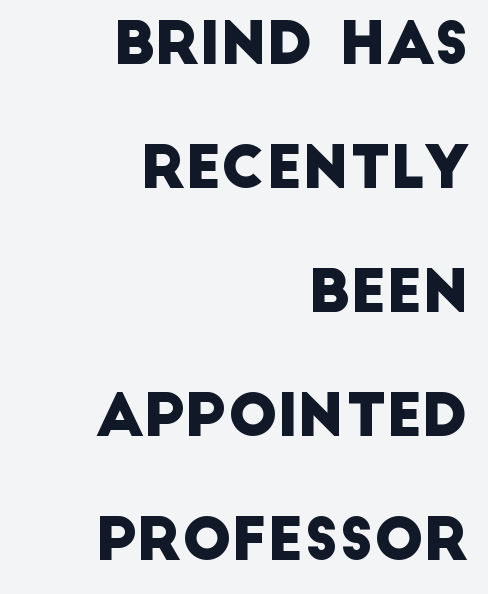
The image shows 59 px sans-serif type; set right-aligned, loose line spacing (2.1x), normal letter spacing, not underlined; low stroke contrast and a large x-height.
